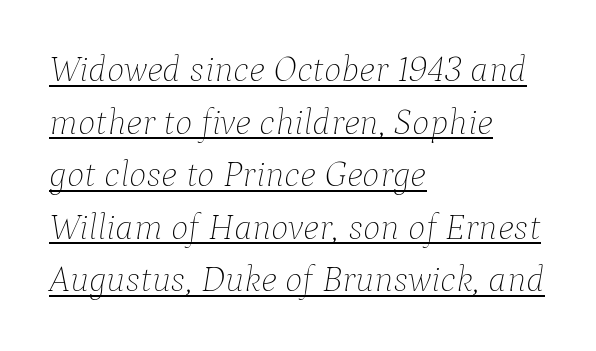
Q: Is the text bold? A: No.
Q: Is the text italic (slanted)? A: Yes, it leans right by about 9 degrees.
Q: Is the text underlined? A: Yes.
Q: How is the paragraph aligned? A: Left-aligned.
Q: Is the spacing between letters normal or unusually wide? A: Normal.
Q: Is the spacing between lines tight, normal or loose? A: Normal.
Q: Width (condensed, normal, or wide)? A: Normal.
Q: Stroke contrast? A: Low.
Q: x-height? A: Medium.
Q: Monospaced? A: No.
